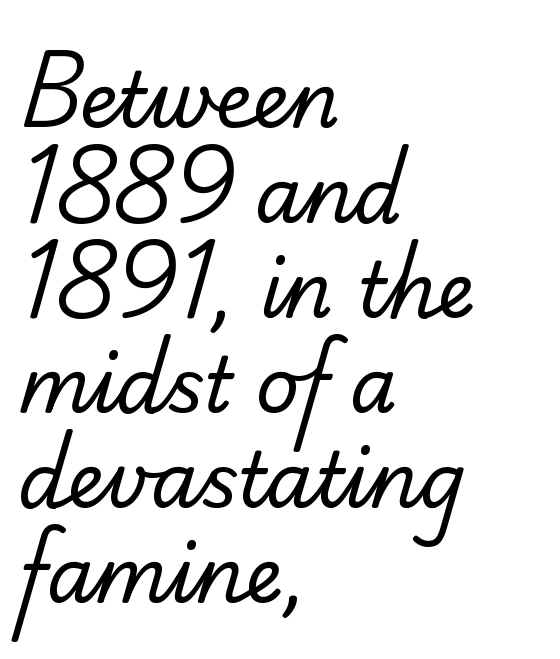
Q: Is the text bold? A: No.
Q: Is the typeface a serif or a sans-serif typeface? A: Sans-serif.
Q: Is the text underlined? A: No.
Q: How is the paragraph aligned? A: Left-aligned.
Q: Is the spacing between letters normal or unusually wide? A: Normal.
Q: Is the spacing between lines tight, normal or loose? A: Normal.
Q: Width (condensed, normal, or wide)? A: Normal.
Q: Stroke contrast? A: Low.
Q: x-height? A: Small.
Q: Monospaced? A: No.
